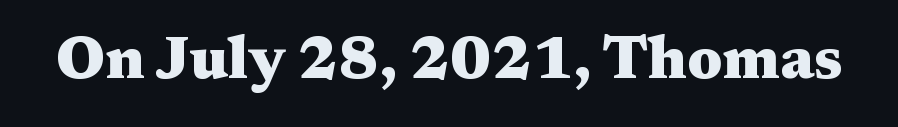
{"serif": "yes", "italic": "no", "bold": "yes", "weight": "heavy", "width": "wide", "stroke_contrast": "medium", "x_height": "medium", "monospaced": "no", "underline": "no", "letter_spacing": "normal", "letter_spacing_em": 0.0, "glyph_px": 60}
